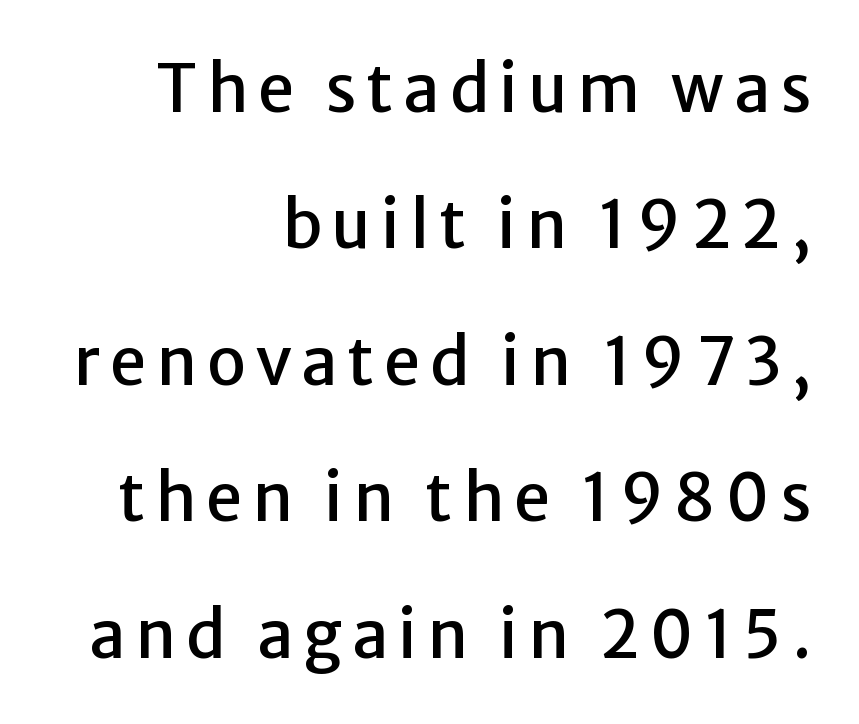
The image shows 65 px sans-serif type, upright; set right-aligned, loose line spacing (2.1x), not underlined; low stroke contrast and a medium x-height.
